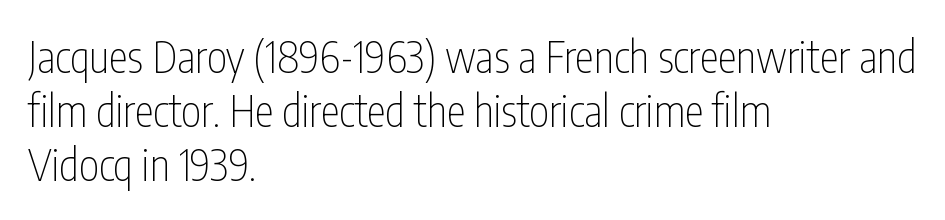
Q: Is the text bold? A: No.
Q: Is the text italic (slanted)? A: No, it is upright.
Q: Is the typeface a serif or a sans-serif typeface? A: Sans-serif.
Q: Is the text underlined? A: No.
Q: How is the paragraph aligned? A: Left-aligned.
Q: Is the spacing between letters normal or unusually wide? A: Normal.
Q: Is the spacing between lines tight, normal or loose? A: Normal.
Q: Width (condensed, normal, or wide)? A: Condensed.
Q: Stroke contrast? A: Low.
Q: x-height? A: Medium.
Q: Monospaced? A: No.
